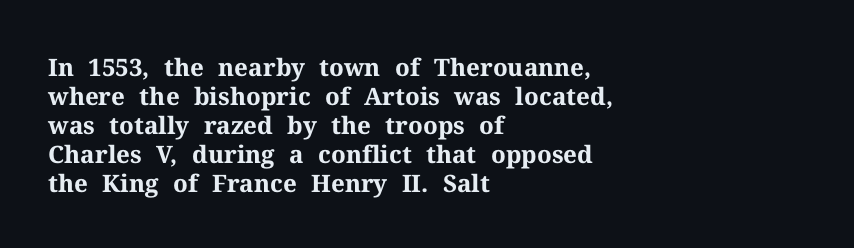
The image shows 24 px bold type, upright; set left-aligned, line spacing 1.21x, normal letter spacing, not underlined.
